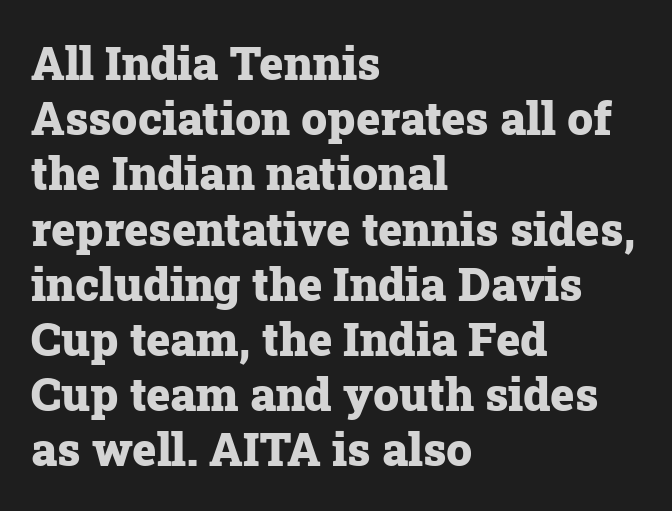
The image shows 46 px heavy serif type, upright; set left-aligned, line spacing 1.2x, normal letter spacing, not underlined; low stroke contrast and a medium x-height.
